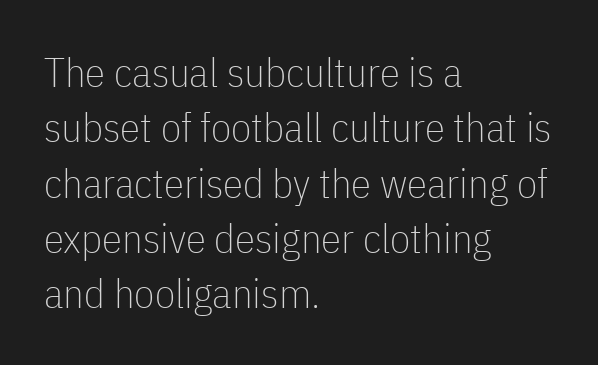
The designer left line spacing at the default. Underline: absent. Line beginnings align vertically; line endings do not. The typography opts for an upright posture over an oblique one. Here the designer chose a conventional face with non-uniform glyph widths.
